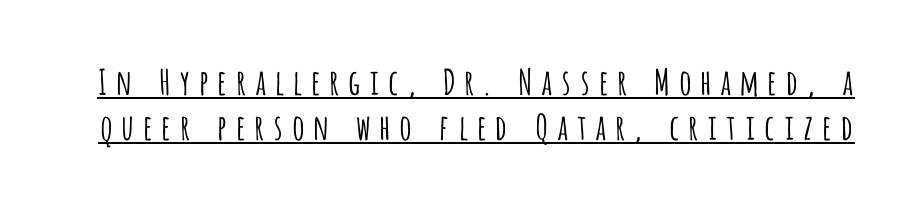
{"serif": "no", "italic": "no", "bold": "no", "weight": "light", "width": "condensed", "stroke_contrast": "low", "x_height": "large", "monospaced": "no", "underline": "yes", "line_spacing": "normal", "line_spacing_ratio": 1.3, "glyph_px": 35}
